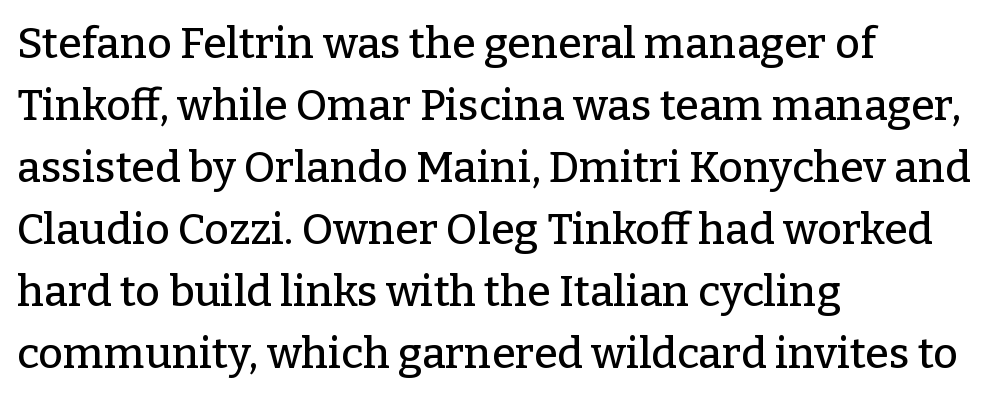
{"serif": "yes", "italic": "no", "width": "normal", "stroke_contrast": "low", "x_height": "medium", "monospaced": "no", "underline": "no", "align": "left", "line_spacing": "normal", "line_spacing_ratio": 1.44, "letter_spacing": "normal", "letter_spacing_em": 0.0, "glyph_px": 43}
